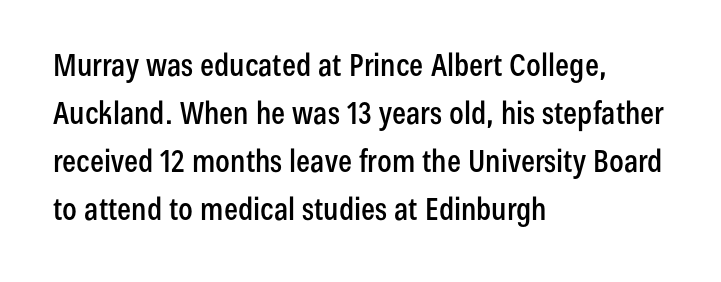
Q: Is the text italic (slanted)? A: No, it is upright.
Q: Is the typeface a serif or a sans-serif typeface? A: Sans-serif.
Q: Is the text underlined? A: No.
Q: How is the paragraph aligned? A: Left-aligned.
Q: Is the spacing between letters normal or unusually wide? A: Normal.
Q: Is the spacing between lines tight, normal or loose? A: Normal.
Q: Width (condensed, normal, or wide)? A: Condensed.
Q: Stroke contrast? A: Low.
Q: x-height? A: Medium.
Q: Monospaced? A: No.
